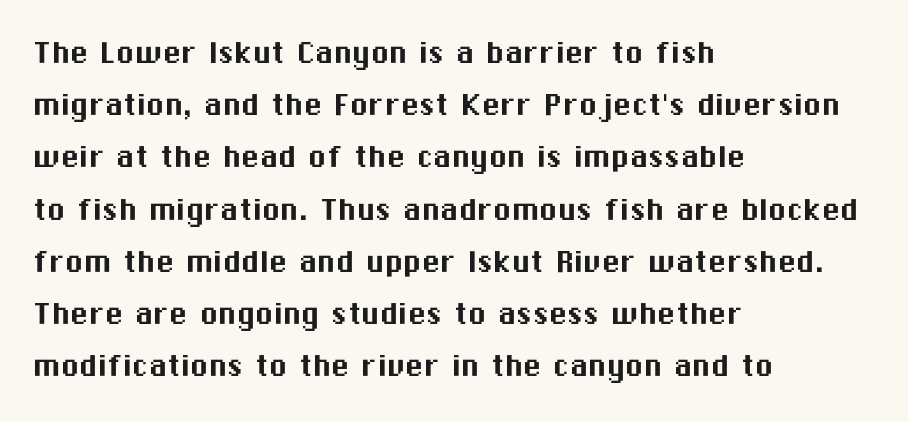
Q: Is the text italic (slanted)? A: No, it is upright.
Q: Is the typeface a serif or a sans-serif typeface? A: Sans-serif.
Q: Is the text underlined? A: No.
Q: How is the paragraph aligned? A: Left-aligned.
Q: Is the spacing between letters normal or unusually wide? A: Normal.
Q: Is the spacing between lines tight, normal or loose? A: Normal.
Q: Width (condensed, normal, or wide)? A: Normal.
Q: Stroke contrast? A: Medium.
Q: x-height? A: Medium.
Q: Monospaced? A: No.
